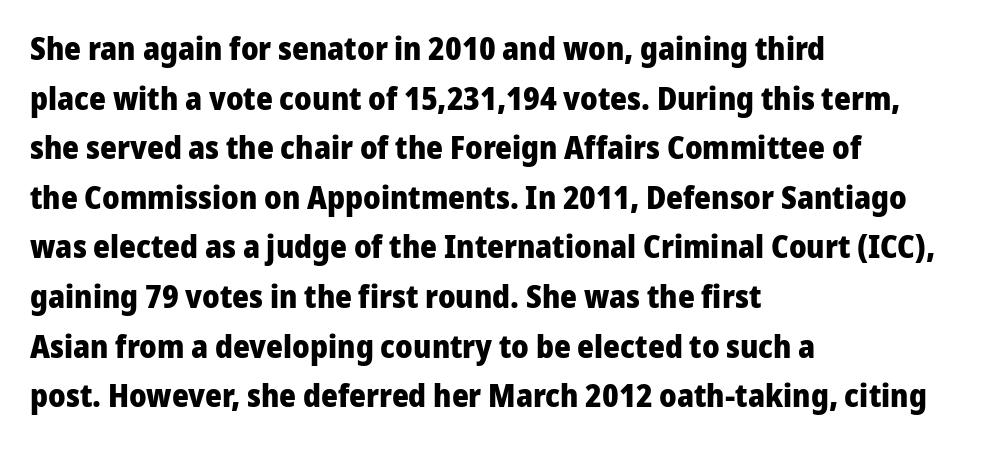
Q: Is the text bold? A: Yes.
Q: Is the text italic (slanted)? A: No, it is upright.
Q: Is the typeface a serif or a sans-serif typeface? A: Sans-serif.
Q: Is the text underlined? A: No.
Q: How is the paragraph aligned? A: Left-aligned.
Q: Is the spacing between letters normal or unusually wide? A: Normal.
Q: Is the spacing between lines tight, normal or loose? A: Normal.
Q: Width (condensed, normal, or wide)? A: Normal.
Q: Stroke contrast? A: Low.
Q: x-height? A: Medium.
Q: Monospaced? A: No.
